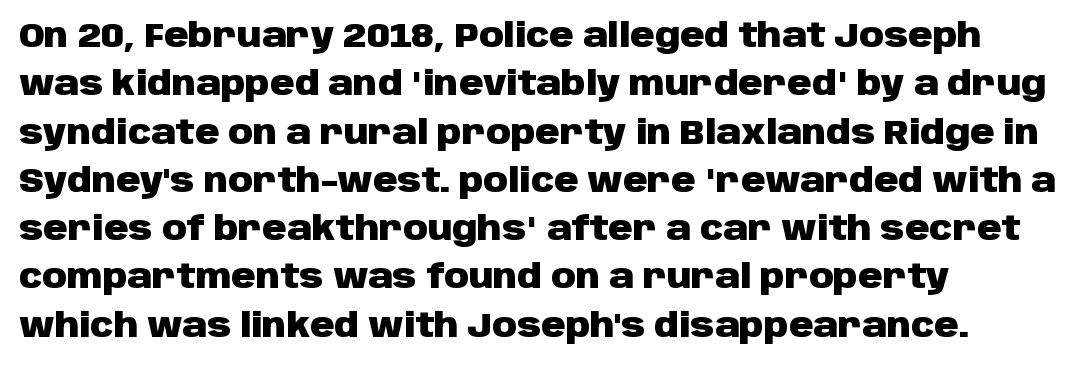
{"serif": "no", "italic": "no", "bold": "yes", "weight": "heavy", "width": "normal", "stroke_contrast": "low", "x_height": "large", "monospaced": "no", "underline": "no", "align": "left", "line_spacing": "normal", "line_spacing_ratio": 1.42, "letter_spacing": "normal", "letter_spacing_em": 0.0, "glyph_px": 34}
